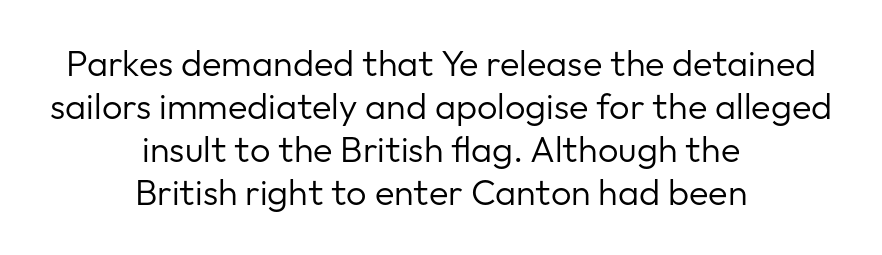
The image shows 36 px regular-weight sans-serif type, upright; set centered, line spacing 1.19x, normal letter spacing, not underlined; low stroke contrast and a medium x-height.
